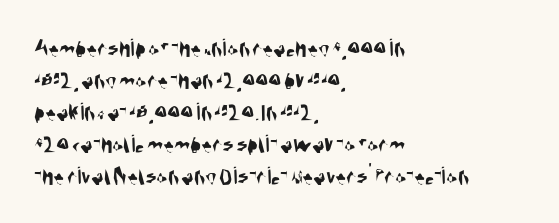
Q: Is the text underlined? A: No.
Q: How is the paragraph aligned? A: Left-aligned.
Q: Is the spacing between letters normal or unusually wide? A: Normal.
